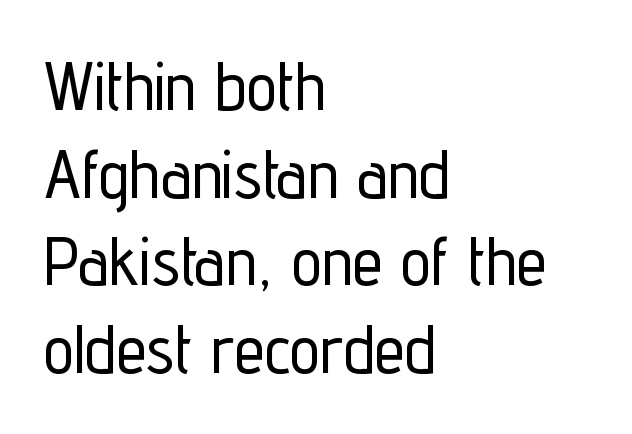
Each letter's strokes conclude bluntly, with no projecting serifs. Is the letter spacing exaggerated? No — it looks like the ordinary default. How would I describe the line gaps? Plain and ordinary. The lettering holds an erect, upright posture throughout. You could not count columns in this text — the font is proportionally spaced. A bare baseline throughout the passage.
